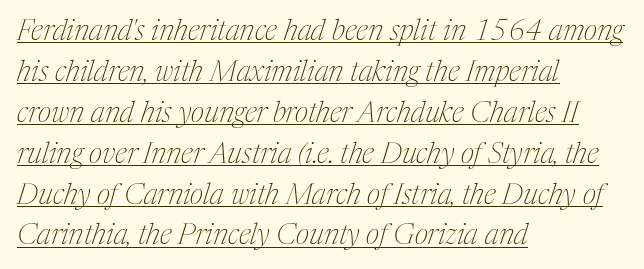
The image shows 29 px thin, condensed serif type, italic (leaning right); set left-aligned, normal line spacing (1.41x), normal letter spacing, underlined; medium stroke contrast and a medium x-height.
